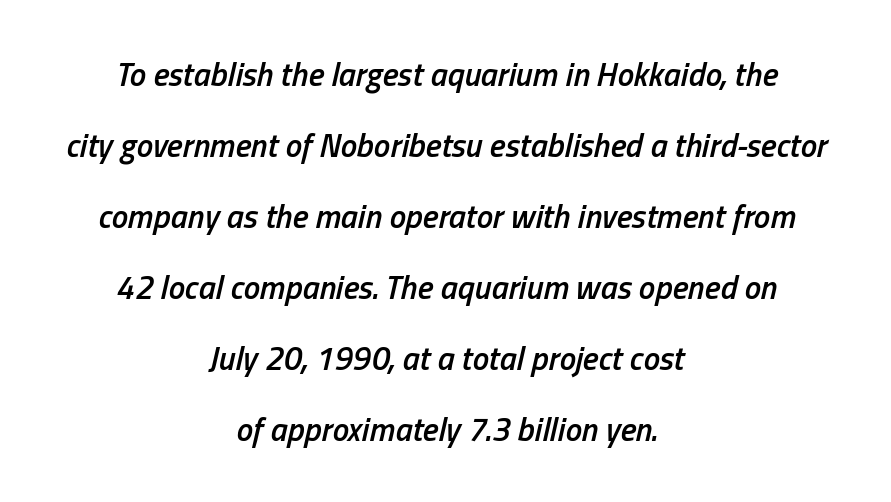
Compared with typical body copy, the letter spacing here is the same. Which margin do the lines hug? Neither — every line sits in the middle. The strip under each line holds only bare page. Summary of vertical rhythm: relaxed, with wide interline spacing.
